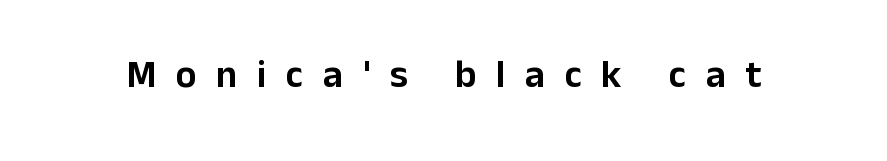
{"serif": "no", "italic": "no", "width": "normal", "stroke_contrast": "low", "x_height": "medium", "monospaced": "no", "underline": "no", "letter_spacing": "wide", "letter_spacing_em": 0.5, "glyph_px": 39}
